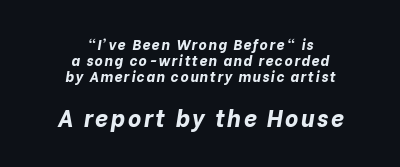
The image shows 23 px bold type, italic (leaning right); set centered, tight line spacing (1.13x), not underlined; the second (bottom) block is 1.64x larger.
